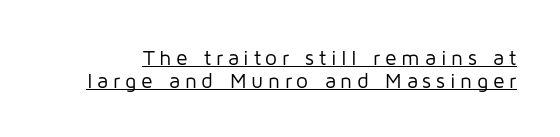
{"italic": "no", "bold": "no", "underline": "yes", "line_spacing": "tight", "line_spacing_ratio": 1.08, "letter_spacing": "wide", "letter_spacing_em": 0.22, "glyph_px": 21}
